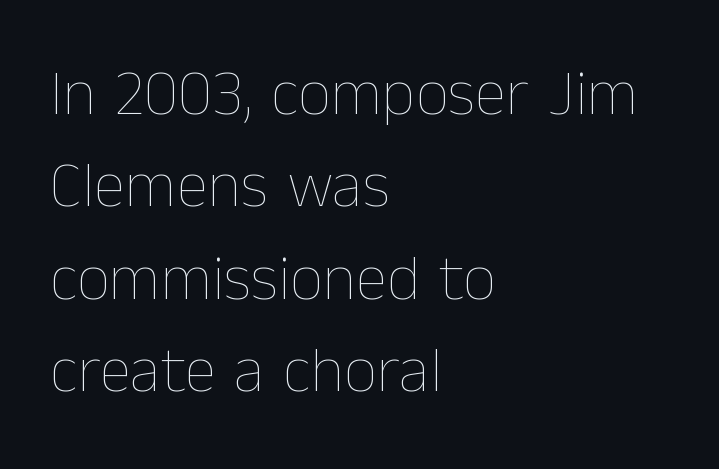
Short and long lines alike share a common starting point at left. The font sits on the lighter half of the weight spectrum, regular included. The string is rendered with underlining switched off. This sample has the flowing, uneven cadence of proportional lettering. No extra tracking has been applied to these lines.
